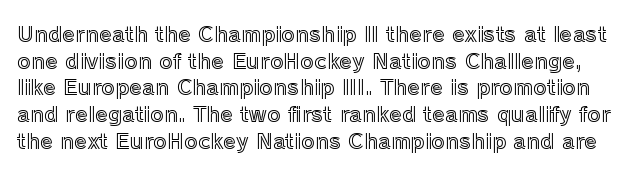
Q: Is the text italic (slanted)? A: No, it is upright.
Q: Is the text underlined? A: No.
Q: Is the spacing between letters normal or unusually wide? A: Normal.
Q: Is the spacing between lines tight, normal or loose? A: Normal.
